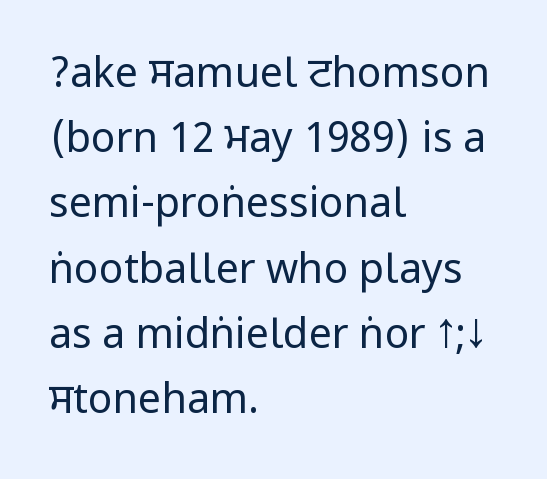
Q: Is the text bold? A: No.
Q: Is the text italic (slanted)? A: No, it is upright.
Q: Is the typeface a serif or a sans-serif typeface? A: Sans-serif.
Q: Is the text underlined? A: No.
Q: How is the paragraph aligned? A: Left-aligned.
Q: Is the spacing between letters normal or unusually wide? A: Normal.
Q: Is the spacing between lines tight, normal or loose? A: Normal.
Q: Width (condensed, normal, or wide)? A: Condensed.
Q: Stroke contrast? A: Low.
